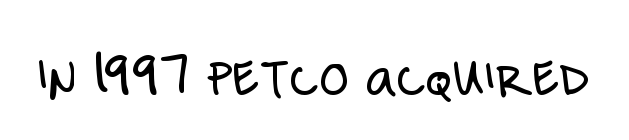
Q: Is the text bold? A: No.
Q: Is the text italic (slanted)? A: No, it is upright.
Q: Is the typeface a serif or a sans-serif typeface? A: Sans-serif.
Q: Is the text underlined? A: No.
Q: Is the spacing between letters normal or unusually wide? A: Normal.
Q: Width (condensed, normal, or wide)? A: Condensed.
Q: Stroke contrast? A: Low.
Q: x-height? A: Large.
Q: Monospaced? A: No.
